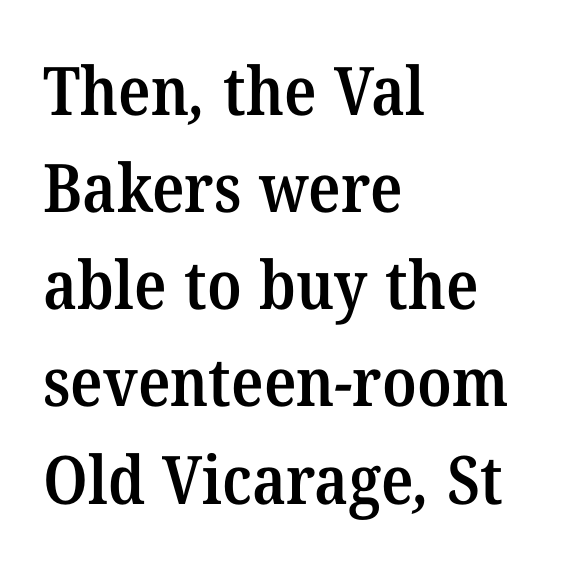
A semibold gives these letters moderate extra thickness, short of bold. The rendering uses natural spacing where letterforms have individual widths. The foot of each line stays bare and open. Horizontal bands of white between lines are of average thickness. The typeface chosen for these lines features serifs.
